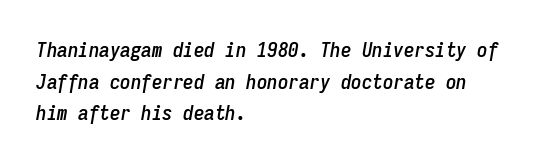
The image shows 21 px text type, italic (leaning right); set left-aligned, normal line spacing (1.51x), normal letter spacing, not underlined.
